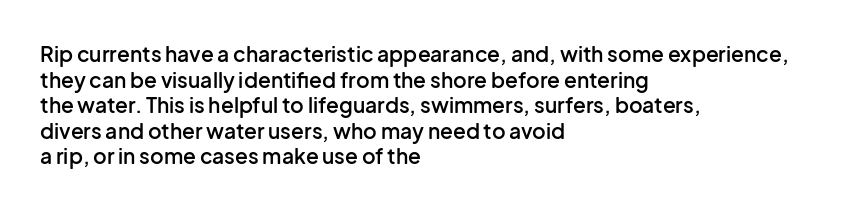
Nobody drew a line under any word here. The letters stand straight up with perfectly vertical stems. Emphasis by weight is partial: semibold. Nobody touched the tracking dial on this one. Compared with a centered layout, this one pins lines to the left instead.
